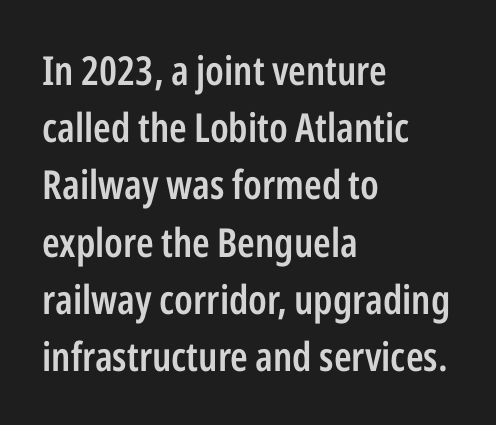
The image shows 40 px semibold, condensed sans-serif type, upright; set left-aligned, normal line spacing (1.43x), normal letter spacing, not underlined; low stroke contrast and a medium x-height.
